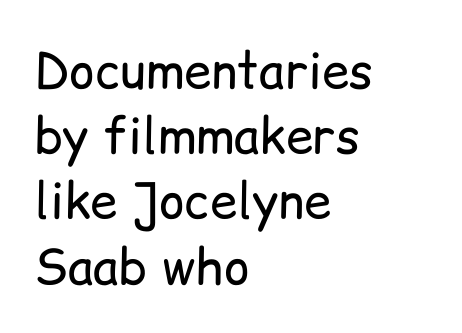
Q: Is the text bold? A: No.
Q: Is the text italic (slanted)? A: No, it is upright.
Q: Is the typeface a serif or a sans-serif typeface? A: Sans-serif.
Q: Is the text underlined? A: No.
Q: How is the paragraph aligned? A: Left-aligned.
Q: Is the spacing between letters normal or unusually wide? A: Normal.
Q: Is the spacing between lines tight, normal or loose? A: Normal.
Q: Width (condensed, normal, or wide)? A: Normal.
Q: Stroke contrast? A: Low.
Q: x-height? A: Medium.
Q: Monospaced? A: No.
